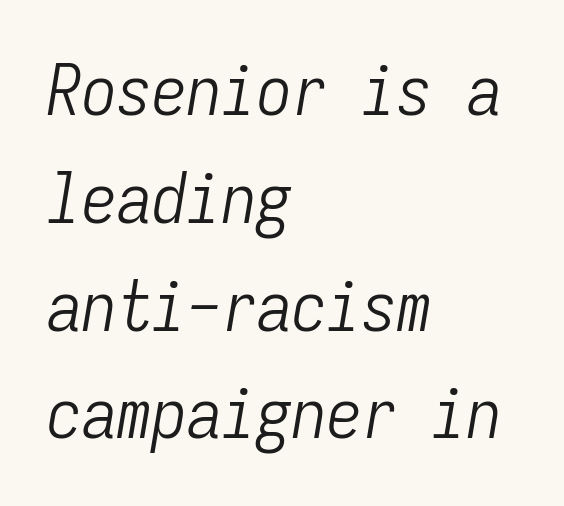
Q: Is the text bold? A: No.
Q: Is the text italic (slanted)? A: Yes, it leans right by about 9 degrees.
Q: Is the text underlined? A: No.
Q: How is the paragraph aligned? A: Left-aligned.
Q: Is the spacing between letters normal or unusually wide? A: Normal.
Q: Is the spacing between lines tight, normal or loose? A: Normal.
Q: Width (condensed, normal, or wide)? A: Condensed.
Q: Stroke contrast? A: Low.
Q: x-height? A: Medium.
Q: Monospaced? A: Yes.
